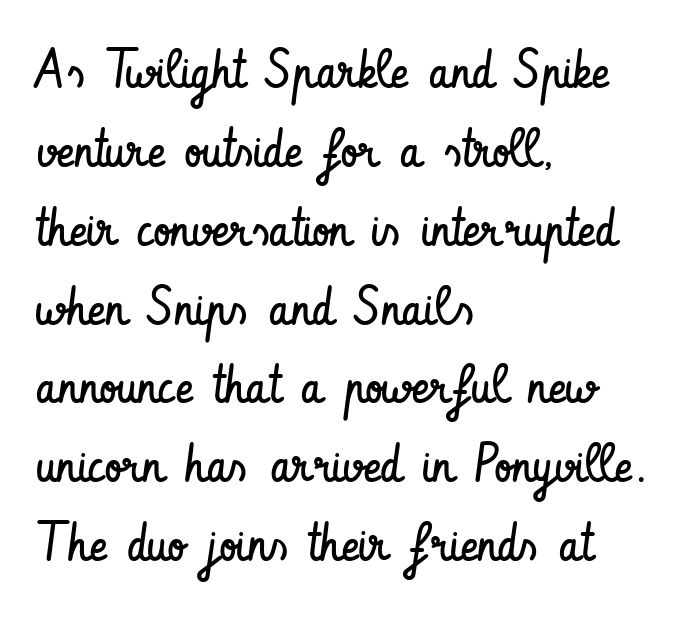
Q: Is the text bold? A: No.
Q: Is the text italic (slanted)? A: No, it is upright.
Q: Is the typeface a serif or a sans-serif typeface? A: Sans-serif.
Q: Is the text underlined? A: No.
Q: How is the paragraph aligned? A: Left-aligned.
Q: Is the spacing between letters normal or unusually wide? A: Normal.
Q: Is the spacing between lines tight, normal or loose? A: Normal.
Q: Width (condensed, normal, or wide)? A: Condensed.
Q: Stroke contrast? A: Low.
Q: x-height? A: Small.
Q: Monospaced? A: No.
